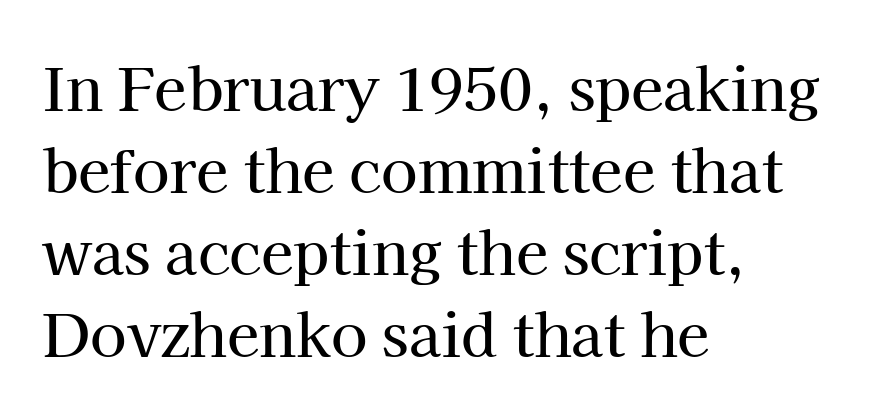
{"serif": "yes", "italic": "no", "width": "normal", "stroke_contrast": "high", "x_height": "medium", "monospaced": "no", "underline": "no", "align": "left", "line_spacing": "normal", "line_spacing_ratio": 1.39, "letter_spacing": "normal", "letter_spacing_em": 0.0, "glyph_px": 59}
